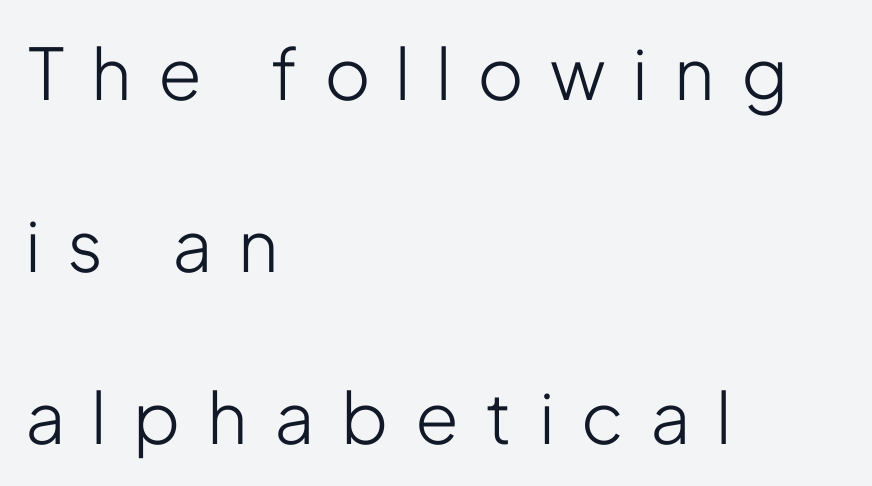
The space directly below the letters is spotless. The font family rendered here belongs to the sans-serif group. Note the varied advance widths — an 'i' is clearly narrower than an 'm'. Every row of glyphs begins at an identical x-position on the left. No heavy texture on the line: the type isn't bold.
